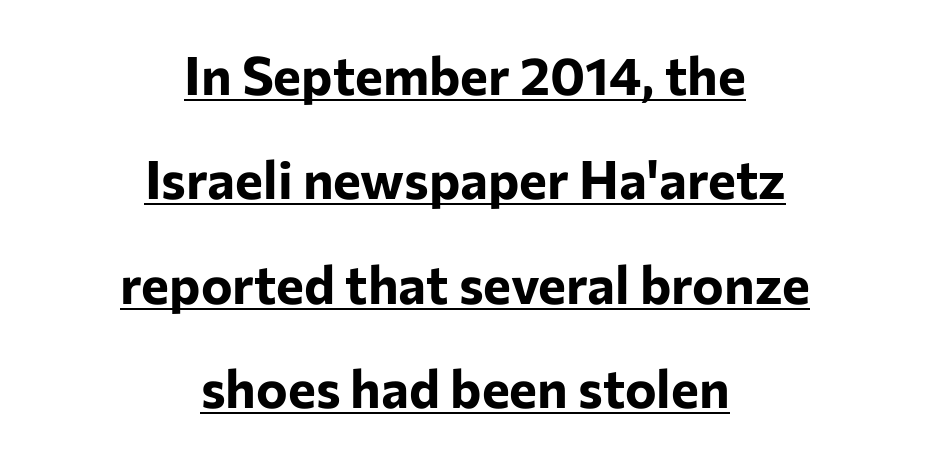
The image shows 53 px bold sans-serif type, upright; set centered, loose line spacing (1.97x), normal letter spacing, underlined; low stroke contrast and a medium x-height.
